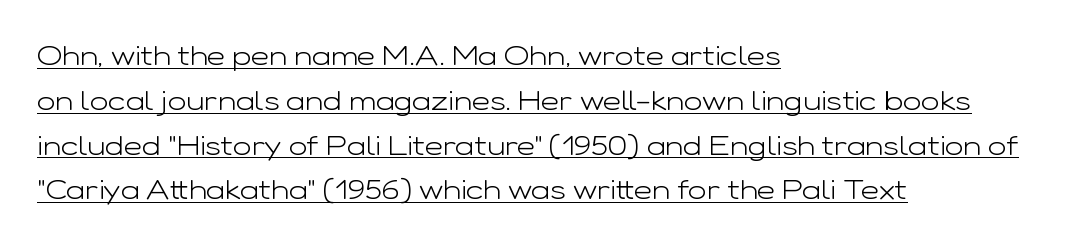
{"serif": "no", "italic": "no", "bold": "no", "weight": "light", "width": "wide", "stroke_contrast": "low", "x_height": "medium", "monospaced": "no", "underline": "yes", "align": "left", "line_spacing": "normal", "line_spacing_ratio": 1.6, "letter_spacing": "normal", "letter_spacing_em": 0.0, "glyph_px": 28}
